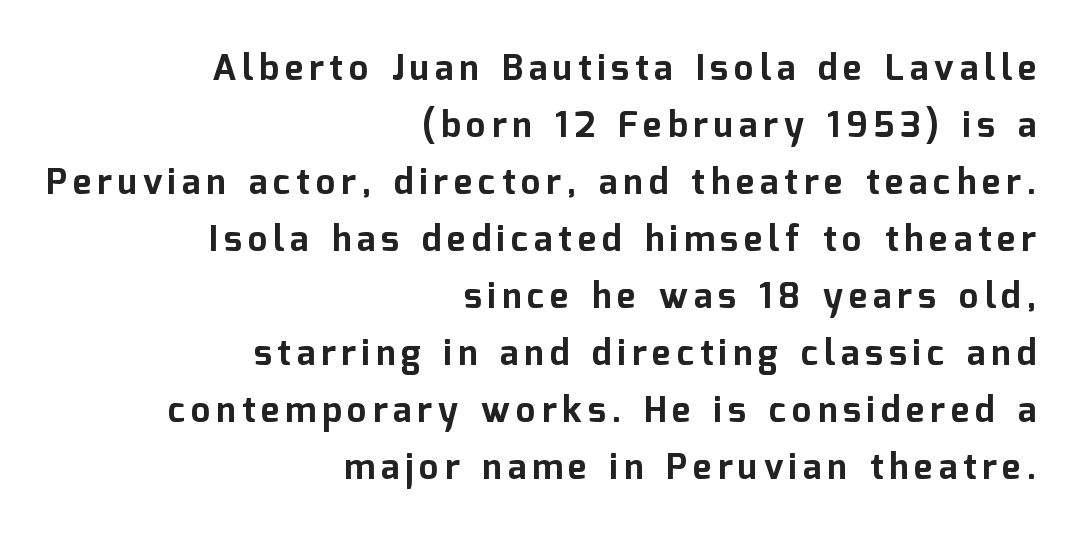
The compositor pushed each line to the right boundary. Clear beneath every line of the passage. Does the type have serifs? No, each stem ends abruptly. Pretty heavy lettering here — definitely bold. It's the straight-up-and-down kind of type. Line spacing here is normal.
